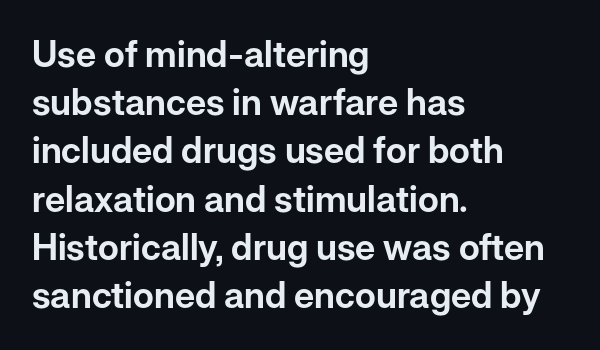
Quick note: not italic, upright. Grotesque or geometric, the face here clearly has no serifs. Lines of text with bare space underneath. Leading matches the norm, producing a regular column. Varying glyph widths throughout — classic text-font behaviour. Does the copy run flush right? No — it runs flush left.
